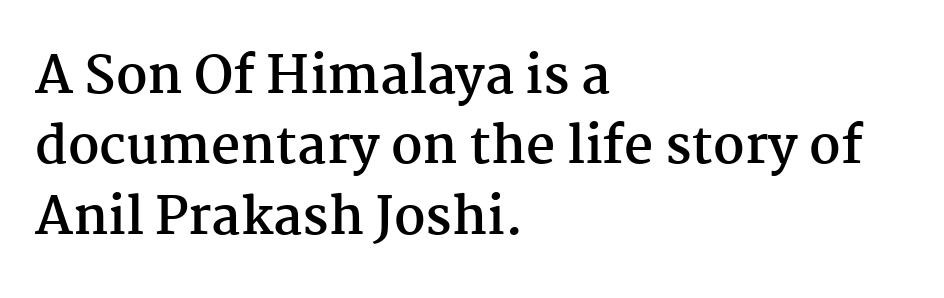
The paragraph shown leans on its left margin. Each letter's strokes conclude with small projecting serifs. Letter spacing: default. Glance below the letters and you will spot only blank space.
